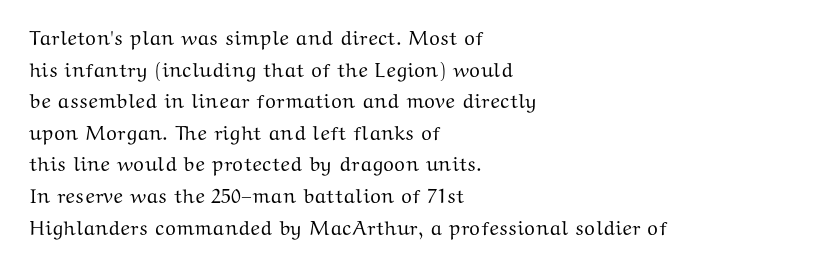
{"italic": "no", "underline": "no", "align": "left", "line_spacing": "normal", "line_spacing_ratio": 1.58, "letter_spacing": "normal", "letter_spacing_em": 0.0, "glyph_px": 20}
